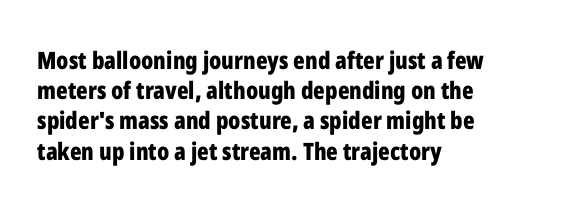
Q: Is the text bold? A: Yes.
Q: Is the text italic (slanted)? A: No, it is upright.
Q: Is the text underlined? A: No.
Q: How is the paragraph aligned? A: Left-aligned.
Q: Is the spacing between letters normal or unusually wide? A: Normal.
Q: Is the spacing between lines tight, normal or loose? A: Normal.
